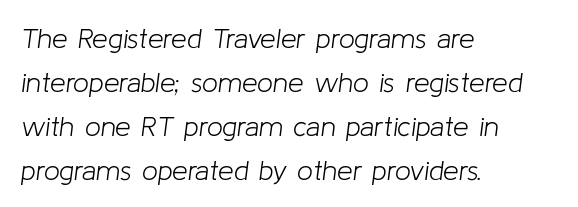
{"italic": "yes", "lean": "right", "slant_degrees": 8, "bold": "no", "weight": "light", "width": "normal", "stroke_contrast": "low", "x_height": "medium", "monospaced": "no", "underline": "no", "align": "left", "line_spacing": "normal", "line_spacing_ratio": 1.57, "letter_spacing": "normal", "letter_spacing_em": 0.0, "glyph_px": 28}
